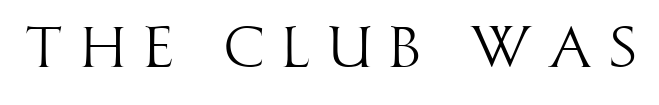
{"serif": "no", "italic": "no", "bold": "no", "weight": "light", "width": "condensed", "stroke_contrast": "high", "x_height": "large", "monospaced": "no", "underline": "no", "letter_spacing": "wide", "letter_spacing_em": 0.27, "glyph_px": 58}
